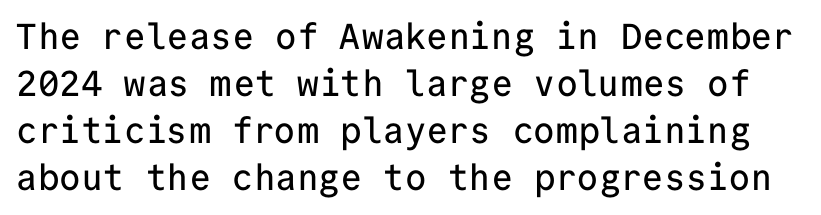
The image shows 36 px sans-serif type, upright, monospaced; set normal line spacing (1.31x), normal letter spacing, not underlined; low stroke contrast and a medium x-height.
